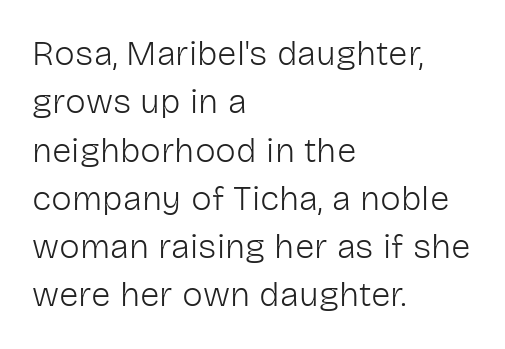
Q: Is the text bold? A: No.
Q: Is the text italic (slanted)? A: No, it is upright.
Q: Is the typeface a serif or a sans-serif typeface? A: Sans-serif.
Q: Is the text underlined? A: No.
Q: How is the paragraph aligned? A: Left-aligned.
Q: Is the spacing between letters normal or unusually wide? A: Normal.
Q: Is the spacing between lines tight, normal or loose? A: Normal.
Q: Width (condensed, normal, or wide)? A: Normal.
Q: Stroke contrast? A: Low.
Q: x-height? A: Medium.
Q: Monospaced? A: No.
